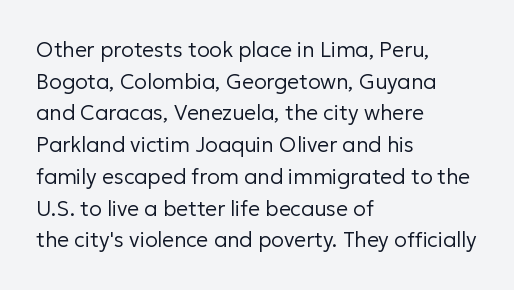
Q: Is the text bold? A: No.
Q: Is the text italic (slanted)? A: No, it is upright.
Q: Is the text underlined? A: No.
Q: How is the paragraph aligned? A: Left-aligned.
Q: Is the spacing between letters normal or unusually wide? A: Normal.
Q: Is the spacing between lines tight, normal or loose? A: Normal.
